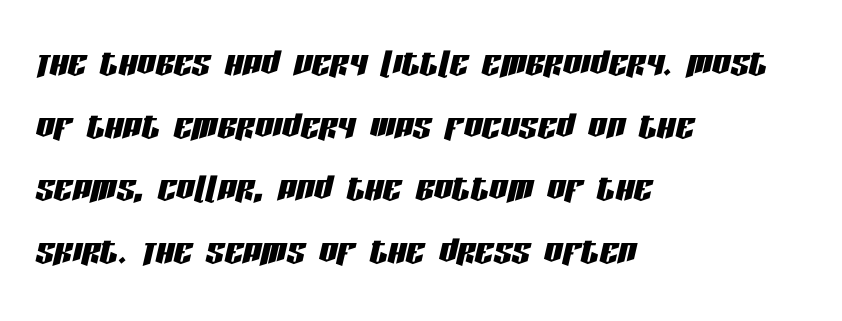
Q: Is the text italic (slanted)? A: Yes, it leans right by about 13 degrees.
Q: Is the text underlined? A: No.
Q: How is the paragraph aligned? A: Left-aligned.
Q: Is the spacing between letters normal or unusually wide? A: Normal.
Q: Is the spacing between lines tight, normal or loose? A: Normal.
Q: Width (condensed, normal, or wide)? A: Condensed.
Q: Stroke contrast? A: Low.
Q: x-height? A: Large.
Q: Monospaced? A: No.
